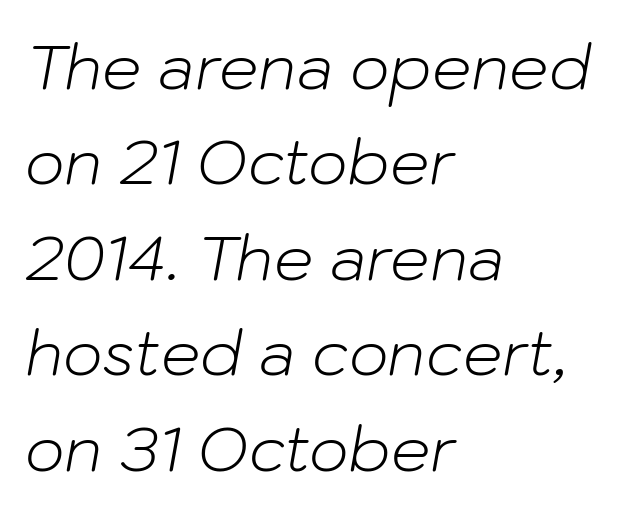
Q: Is the text bold? A: No.
Q: Is the text italic (slanted)? A: Yes, it leans right by about 10 degrees.
Q: Is the text underlined? A: No.
Q: How is the paragraph aligned? A: Left-aligned.
Q: Is the spacing between letters normal or unusually wide? A: Normal.
Q: Is the spacing between lines tight, normal or loose? A: Normal.
Q: Width (condensed, normal, or wide)? A: Normal.
Q: Stroke contrast? A: Low.
Q: x-height? A: Medium.
Q: Monospaced? A: No.
